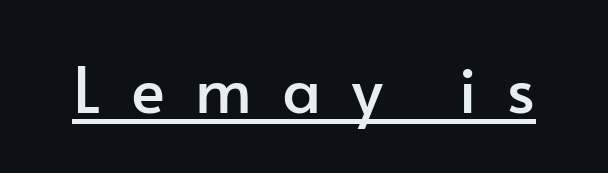
{"serif": "no", "italic": "no", "width": "normal", "stroke_contrast": "low", "x_height": "small", "monospaced": "no", "underline": "yes", "letter_spacing": "wide", "letter_spacing_em": 0.47, "glyph_px": 64}
